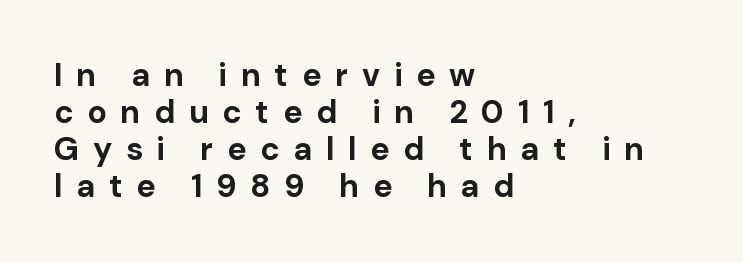
Q: Is the text bold? A: Yes.
Q: Is the text italic (slanted)? A: No, it is upright.
Q: Is the typeface a serif or a sans-serif typeface? A: Sans-serif.
Q: Is the text underlined? A: No.
Q: How is the paragraph aligned? A: Left-aligned.
Q: Is the spacing between letters normal or unusually wide? A: Unusually wide.
Q: Width (condensed, normal, or wide)? A: Normal.
Q: Stroke contrast? A: Low.
Q: x-height? A: Medium.
Q: Monospaced? A: No.
